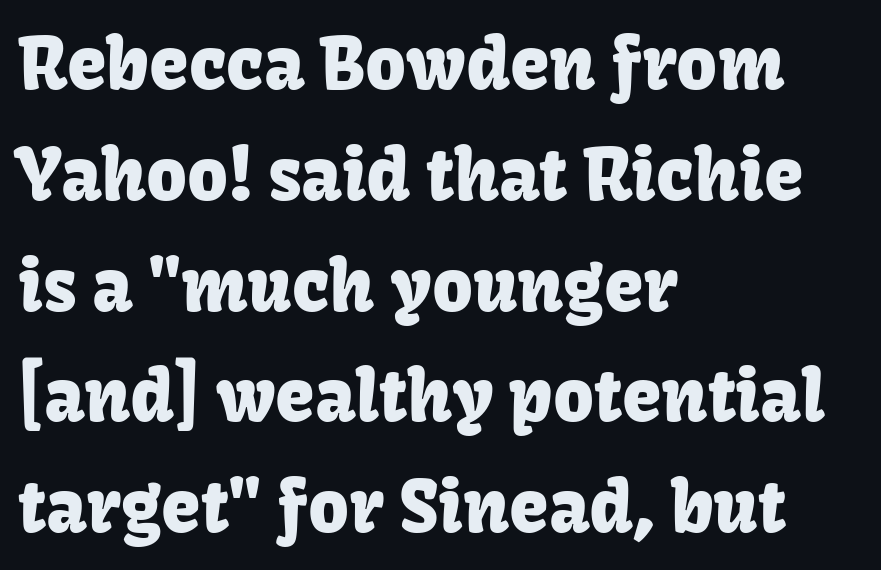
The image shows 71 px sans-serif type, upright; set left-aligned, normal line spacing (1.56x), normal letter spacing, not underlined; low stroke contrast and a medium x-height.
